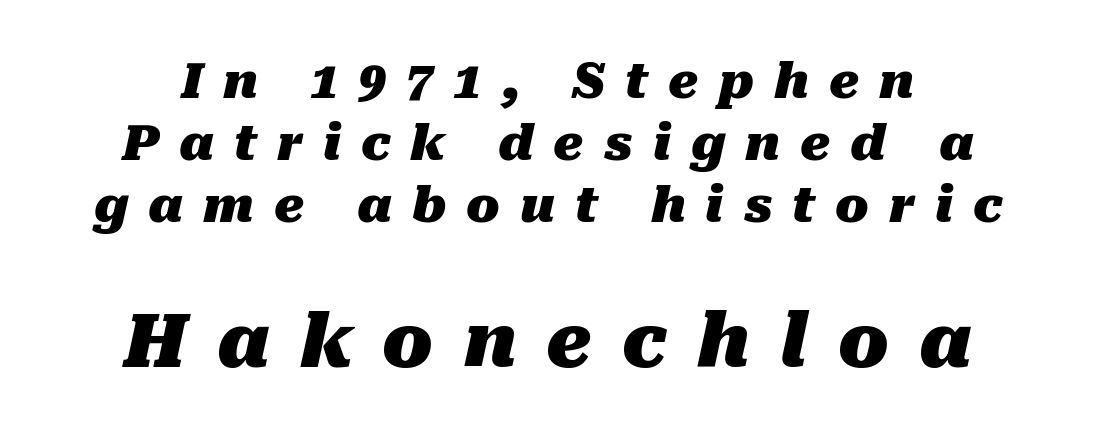
{"italic": "yes", "lean": "right", "slant_degrees": 10, "bold": "yes", "weight": "heavy", "width": "normal", "stroke_contrast": "medium", "x_height": "medium", "monospaced": "no", "underline": "no", "line_spacing": "normal", "line_spacing_ratio": 1.27, "letter_spacing": "wide", "letter_spacing_em": 0.41, "larger_block": "second", "size_ratio": 1.51, "glyph_px": 74}
